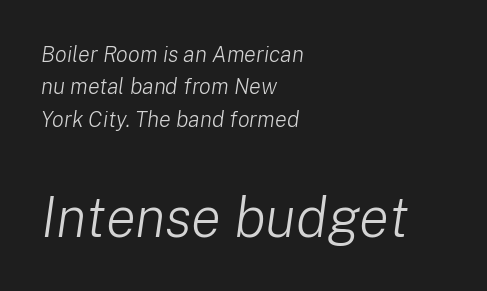
Q: Is the text bold? A: No.
Q: Is the text italic (slanted)? A: Yes, it leans right by about 8 degrees.
Q: Is the text underlined? A: No.
Q: How is the paragraph aligned? A: Left-aligned.
Q: Is the spacing between letters normal or unusually wide? A: Normal.
Q: Is the spacing between lines tight, normal or loose? A: Normal.
Q: Which block of text is set in a larger size, the first (top) or the second (bottom)? A: The second (bottom) one.
Q: Width (condensed, normal, or wide)? A: Normal.
Q: Stroke contrast? A: Low.
Q: x-height? A: Medium.
Q: Monospaced? A: No.
